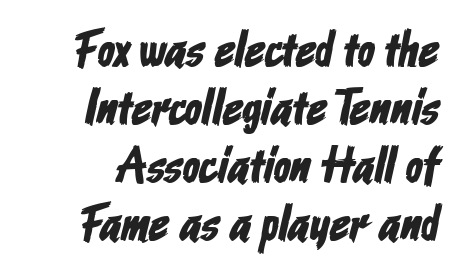
Q: Is the typeface a serif or a sans-serif typeface? A: Sans-serif.
Q: Is the text underlined? A: No.
Q: Is the spacing between letters normal or unusually wide? A: Normal.
Q: Width (condensed, normal, or wide)? A: Condensed.
Q: Stroke contrast? A: Low.
Q: x-height? A: Medium.
Q: Monospaced? A: No.
